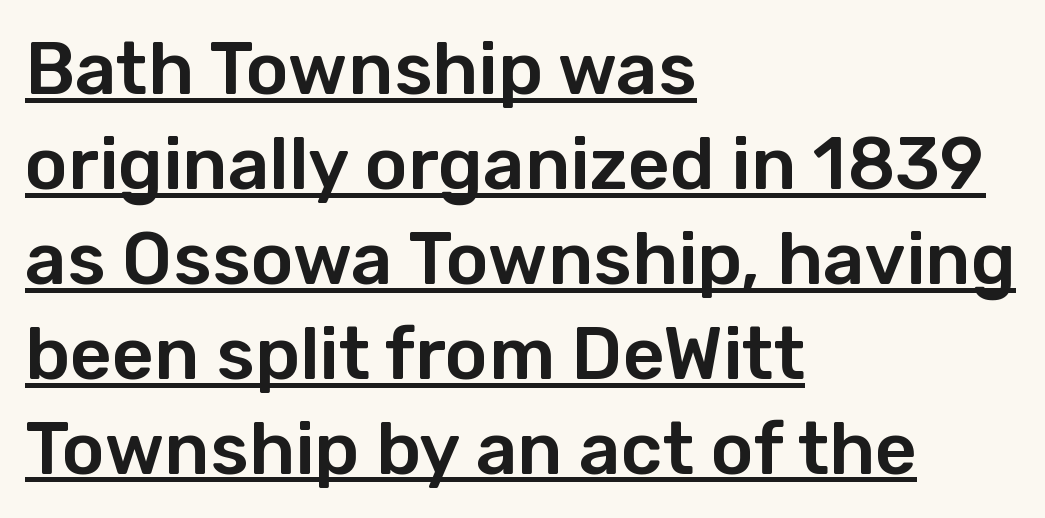
The image shows 73 px sans-serif type, upright; set left-aligned, normal line spacing (1.3x), normal letter spacing, underlined; low stroke contrast and a medium x-height.
